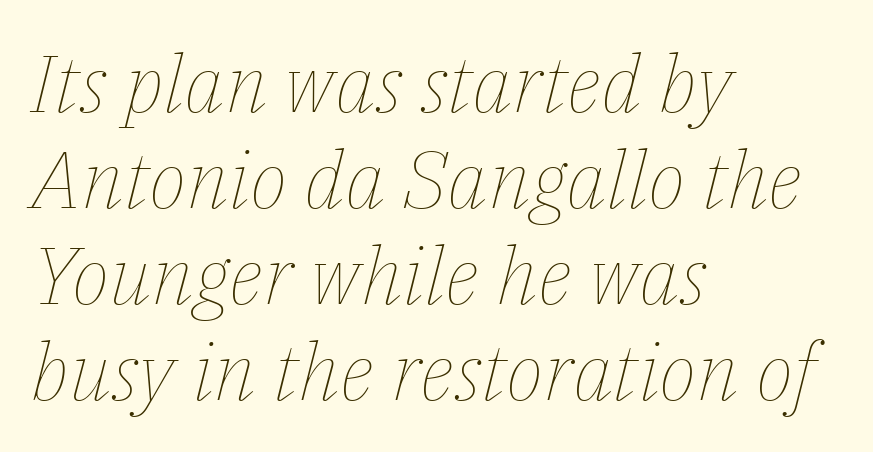
Q: Is the text bold? A: No.
Q: Is the text italic (slanted)? A: Yes, it leans right by about 14 degrees.
Q: Is the text underlined? A: No.
Q: How is the paragraph aligned? A: Left-aligned.
Q: Is the spacing between letters normal or unusually wide? A: Normal.
Q: Width (condensed, normal, or wide)? A: Normal.
Q: Stroke contrast? A: Low.
Q: x-height? A: Medium.
Q: Monospaced? A: No.
